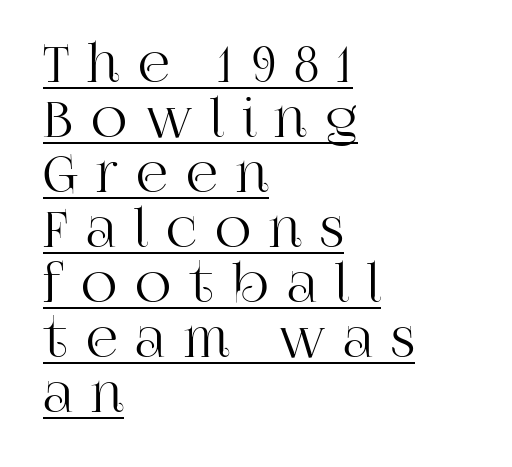
Q: Is the text italic (slanted)? A: No, it is upright.
Q: Is the typeface a serif or a sans-serif typeface? A: Serif.
Q: Is the text underlined? A: Yes.
Q: How is the paragraph aligned? A: Left-aligned.
Q: Is the spacing between letters normal or unusually wide? A: Unusually wide.
Q: Is the spacing between lines tight, normal or loose? A: Tight.
Q: Width (condensed, normal, or wide)? A: Normal.
Q: Stroke contrast? A: High.
Q: x-height? A: Large.
Q: Monospaced? A: No.
